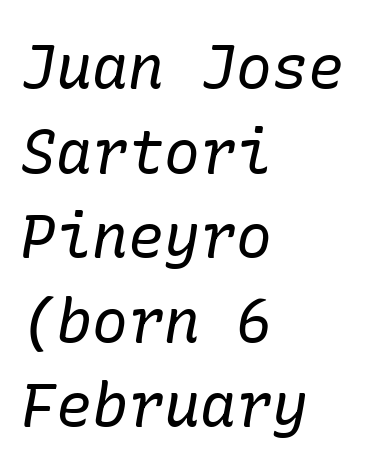
Q: Is the text bold? A: No.
Q: Is the text italic (slanted)? A: Yes, it leans right by about 10 degrees.
Q: Is the typeface a serif or a sans-serif typeface? A: Sans-serif.
Q: Is the text underlined? A: No.
Q: How is the paragraph aligned? A: Left-aligned.
Q: Is the spacing between letters normal or unusually wide? A: Normal.
Q: Is the spacing between lines tight, normal or loose? A: Normal.
Q: Width (condensed, normal, or wide)? A: Normal.
Q: Stroke contrast? A: Low.
Q: x-height? A: Medium.
